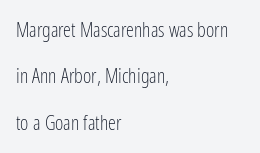
The image shows 20 px text type, upright; set left-aligned, loose line spacing (2.32x), normal letter spacing, not underlined.
